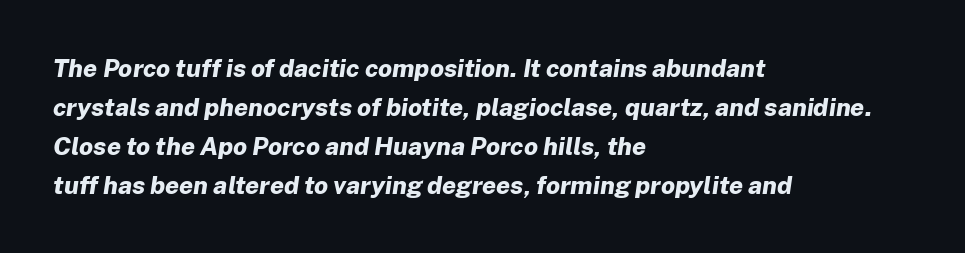
Glyph-to-glyph distance matches everyday printed text. Does the lettering tilt? It does — this is italic. The strip under each line holds only bare page. Honestly, the row spacing looks completely unremarkable.
